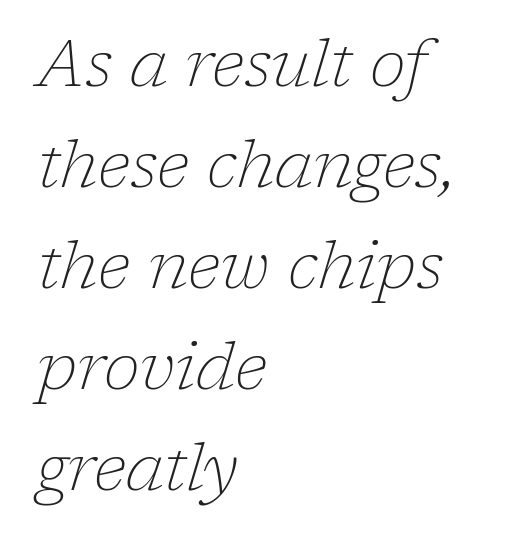
{"serif": "yes", "italic": "yes", "lean": "right", "slant_degrees": 17, "bold": "no", "weight": "thin", "width": "normal", "stroke_contrast": "low", "x_height": "medium", "monospaced": "no", "underline": "no", "align": "left", "line_spacing": "normal", "line_spacing_ratio": 1.53, "letter_spacing": "normal", "letter_spacing_em": 0.0, "glyph_px": 66}
